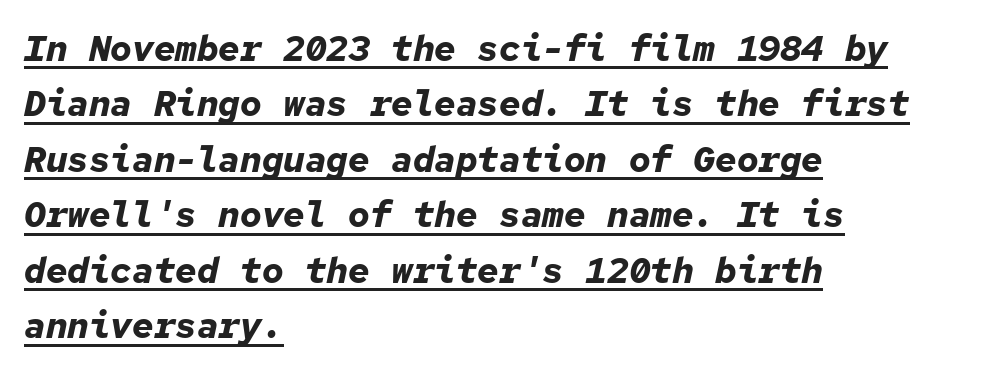
Does the copy run flush right? No — it runs flush left. This is oblique type, the kind used for emphasis or titles. The string is rendered with underlining switched on. Look at the tracking — it's just the regular setting, nothing added. Pretty heavy lettering here — definitely bold.
